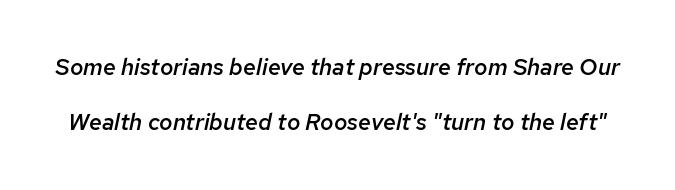
{"italic": "yes", "lean": "right", "slant_degrees": 12, "bold": "semi", "underline": "no", "line_spacing": "loose", "line_spacing_ratio": 2.41, "letter_spacing": "normal", "letter_spacing_em": 0.0, "glyph_px": 23}
